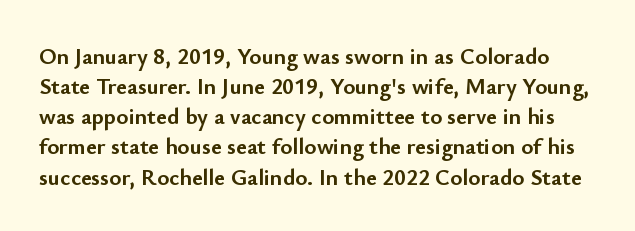
Q: Is the text bold? A: Yes.
Q: Is the text italic (slanted)? A: No, it is upright.
Q: Is the text underlined? A: No.
Q: Is the spacing between letters normal or unusually wide? A: Normal.
Q: Is the spacing between lines tight, normal or loose? A: Normal.
